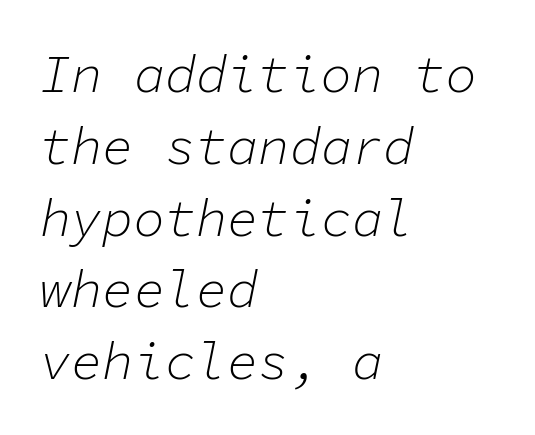
The image shows 52 px light type, italic (leaning right), monospaced; set left-aligned, normal line spacing (1.38x), normal letter spacing, not underlined; low stroke contrast and a medium x-height.
